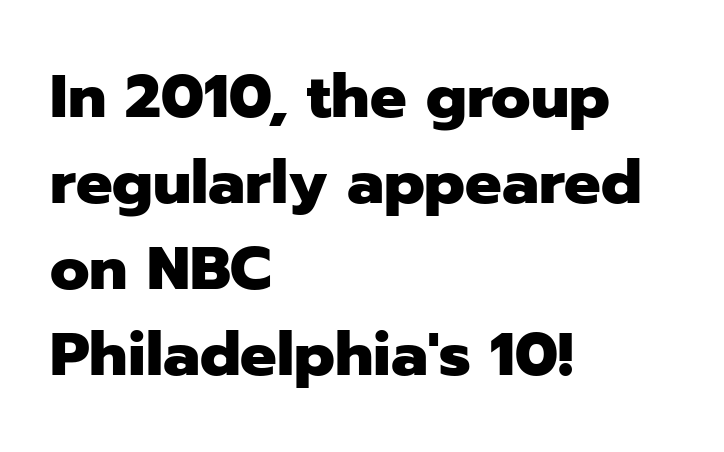
{"serif": "no", "italic": "no", "bold": "yes", "weight": "heavy", "width": "normal", "stroke_contrast": "low", "x_height": "medium", "monospaced": "no", "underline": "no", "align": "left", "line_spacing": "normal", "line_spacing_ratio": 1.41, "letter_spacing": "normal", "letter_spacing_em": 0.0, "glyph_px": 61}
